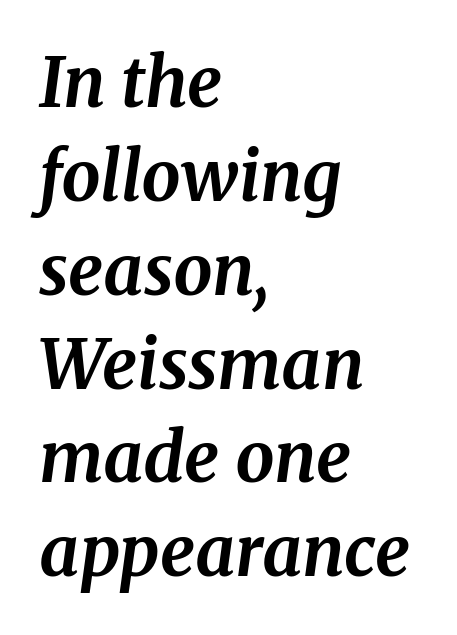
Rows of type keep a routine distance in the vertical direction. In terms of posture, this sample is oblique. The glyphs are unaccompanied by any horizontal stroke below them. The lines are quadded left. The font family rendered here belongs to the serif group.
